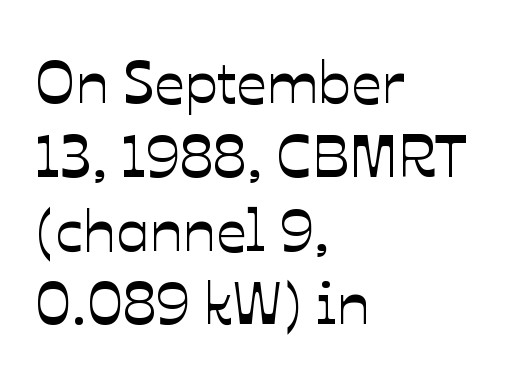
Note the varied advance widths — an 'i' is clearly narrower than an 'm'. Each line starts at the same left margin while the right side varies. Only glyphs here, with clear space below each row. In terms of letterspacing, this is plain default setting.
